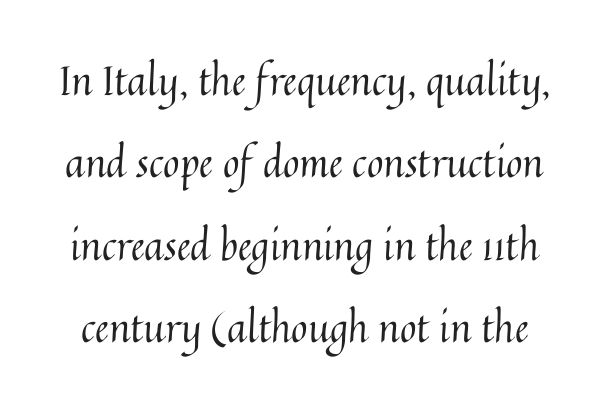
Q: Is the text bold? A: No.
Q: Is the text italic (slanted)? A: Yes.
Q: Is the text underlined? A: No.
Q: Is the spacing between letters normal or unusually wide? A: Normal.
Q: Is the spacing between lines tight, normal or loose? A: Loose.
Q: Width (condensed, normal, or wide)? A: Normal.
Q: Stroke contrast? A: Medium.
Q: x-height? A: Medium.
Q: Monospaced? A: No.
